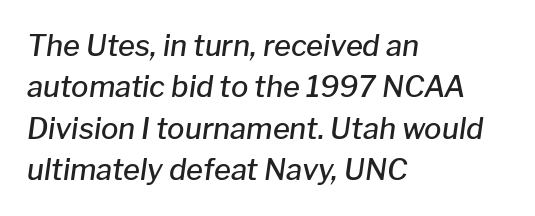
{"italic": "yes", "lean": "right", "slant_degrees": 8, "bold": "semi", "weight": "semibold", "width": "normal", "stroke_contrast": "low", "x_height": "medium", "monospaced": "no", "underline": "no", "align": "left", "line_spacing": "normal", "line_spacing_ratio": 1.43, "letter_spacing": "normal", "letter_spacing_em": 0.0, "glyph_px": 29}
